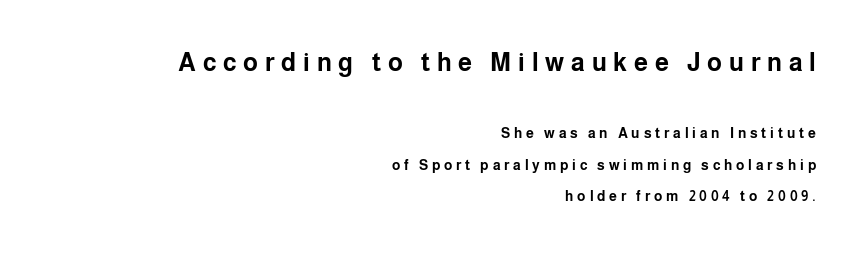
{"italic": "no", "bold": "yes", "underline": "no", "align": "right", "line_spacing": "loose", "line_spacing_ratio": 2.27, "letter_spacing": "wide", "letter_spacing_em": 0.27, "larger_block": "first", "size_ratio": 1.79, "glyph_px": 25}
